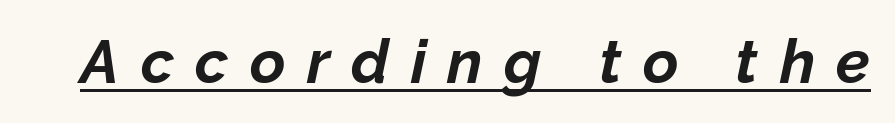
The image shows 61 px bold type, italic (leaning right); set unusually wide letter spacing (+0.35 em), underlined; low stroke contrast and a medium x-height.
